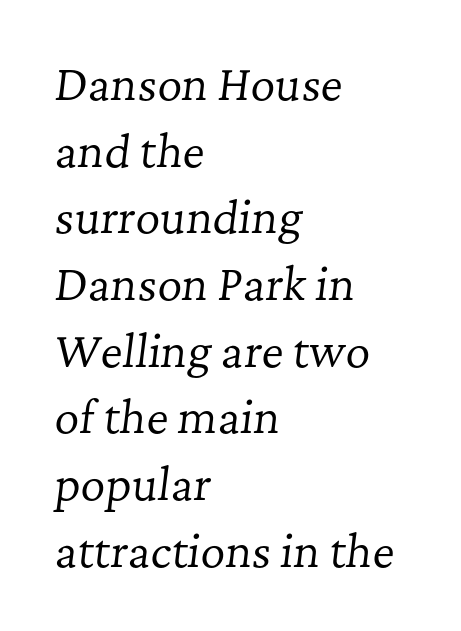
{"serif": "yes", "italic": "yes", "lean": "right", "slant_degrees": 7, "bold": "no", "weight": "regular", "width": "normal", "stroke_contrast": "low", "x_height": "medium", "monospaced": "no", "underline": "no", "align": "left", "line_spacing": "normal", "line_spacing_ratio": 1.55, "letter_spacing": "normal", "letter_spacing_em": 0.0, "glyph_px": 43}
